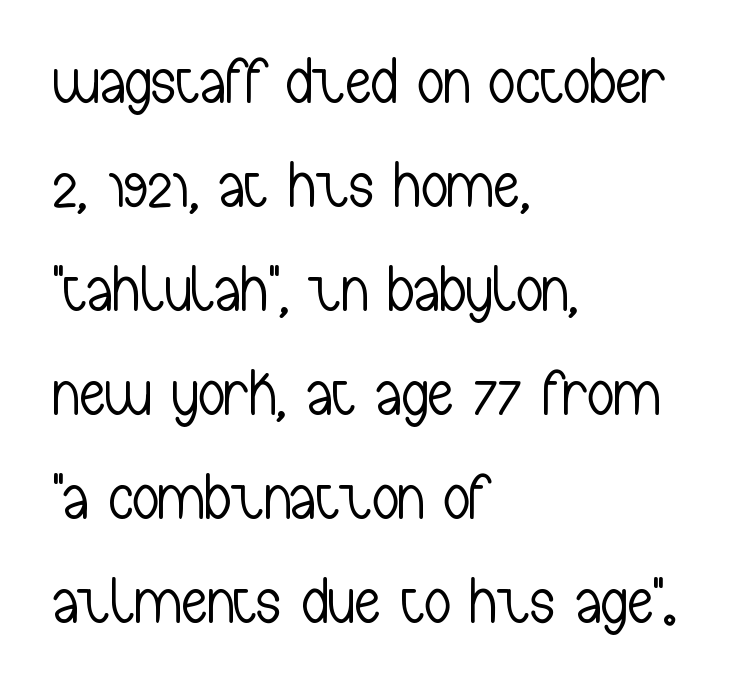
{"serif": "no", "italic": "no", "bold": "no", "weight": "light", "width": "condensed", "stroke_contrast": "low", "x_height": "medium", "monospaced": "no", "underline": "no", "align": "left", "line_spacing": "normal", "line_spacing_ratio": 1.6, "letter_spacing": "normal", "letter_spacing_em": 0.0, "glyph_px": 65}
